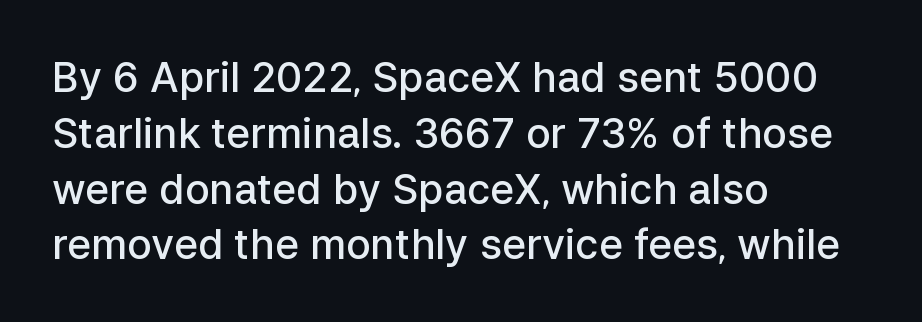
The type is set solid horizontally, with unmodified tracking. Does the copy run flush right? No — it runs flush left. Varying glyph widths throughout — classic text-font behaviour. Italic: no, the glyphs are upright roman. The glyphs are unaccompanied by any horizontal stroke below them. Stroke thickness is moderately raised; the sample reads as semibold.
